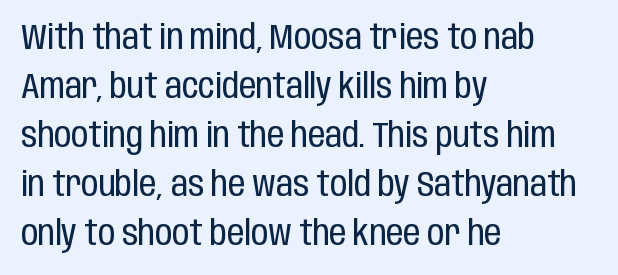
The image shows 34 px regular-weight, condensed sans-serif type, upright; set left-aligned, normal line spacing (1.44x), normal letter spacing, not underlined; low stroke contrast and a large x-height.
